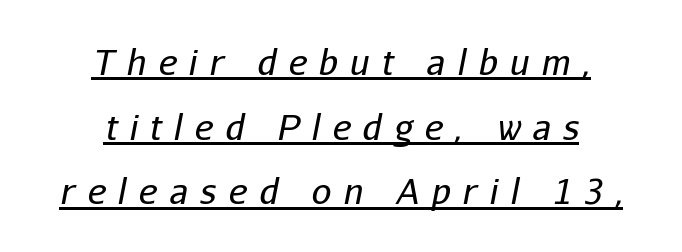
Italic: yes, the glyphs are oblique. Caption: face not bold, strokes unweighted. Underline: present. The paragraph has two soft edges and a firm central axis. This sample uses expanded letter spacing, leaving extra air between glyphs. Note the varied advance widths — an 'i' is clearly narrower than an 'm'.
